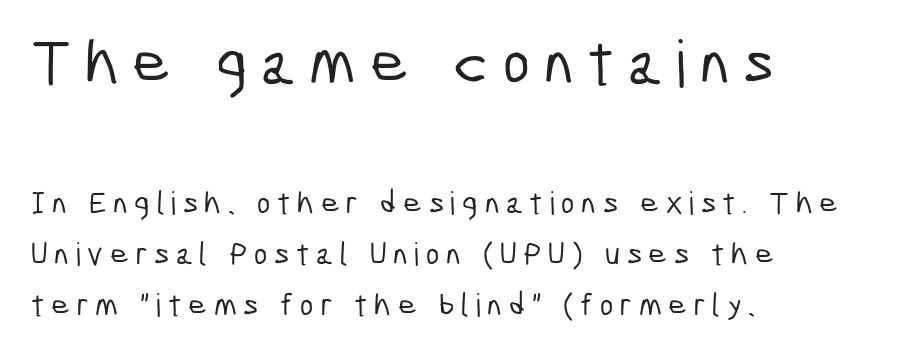
The image shows 65 px condensed sans-serif type; set left-aligned, normal line spacing (1.6x), unusually wide letter spacing (+0.21 em), not underlined; the first (top) block is 2.03x larger; low stroke contrast and a medium x-height.
